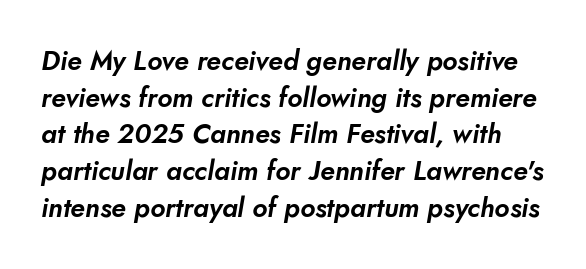
{"underline": "no", "line_spacing": "normal", "line_spacing_ratio": 1.36, "letter_spacing": "normal", "letter_spacing_em": 0.0, "glyph_px": 27}
